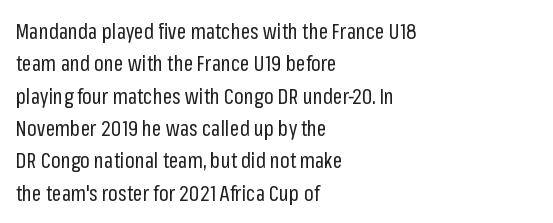
Q: Is the text bold? A: No.
Q: Is the text italic (slanted)? A: No, it is upright.
Q: Is the text underlined? A: No.
Q: How is the paragraph aligned? A: Left-aligned.
Q: Is the spacing between letters normal or unusually wide? A: Normal.
Q: Is the spacing between lines tight, normal or loose? A: Normal.
